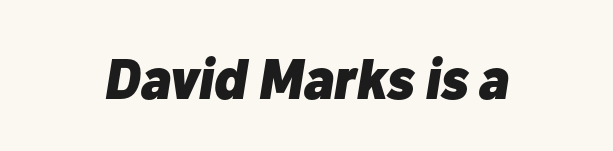
Q: Is the text bold? A: Yes.
Q: Is the text italic (slanted)? A: Yes, it leans right by about 10 degrees.
Q: Is the text underlined? A: No.
Q: Is the spacing between letters normal or unusually wide? A: Normal.
Q: Width (condensed, normal, or wide)? A: Normal.
Q: Stroke contrast? A: Low.
Q: x-height? A: Medium.
Q: Monospaced? A: No.
